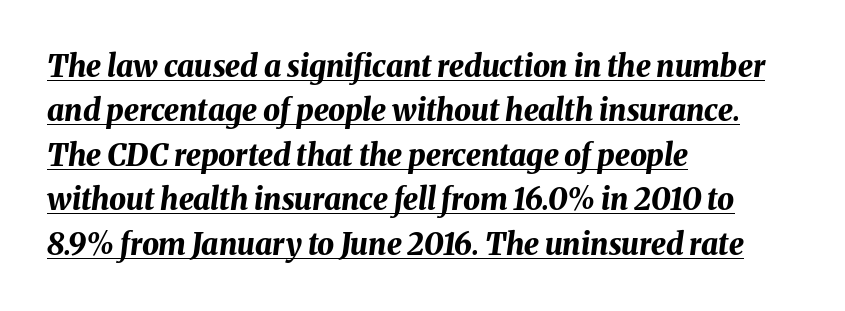
The glyphs look as if they've been sheared to an angle. You can see a thin bar hugging the bottom of the glyphs. The rendering uses natural spacing where letterforms have individual widths. The rows are spaced the way most documents space them. The letterforms sit shoulder to shoulder at normal distance.
